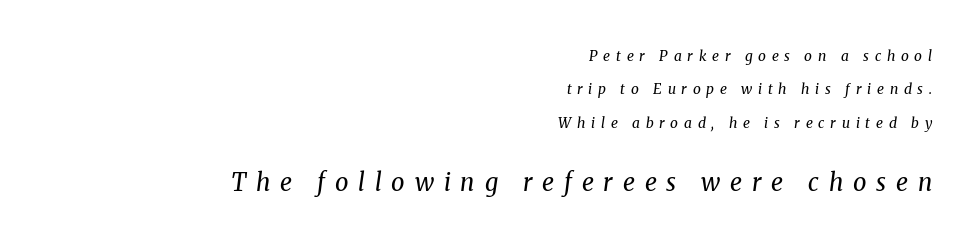
{"italic": "yes", "lean": "right", "slant_degrees": 8, "bold": "no", "underline": "no", "align": "right", "line_spacing": "loose", "line_spacing_ratio": 2.39, "letter_spacing": "wide", "letter_spacing_em": 0.41, "larger_block": "second", "size_ratio": 1.71, "glyph_px": 24}
